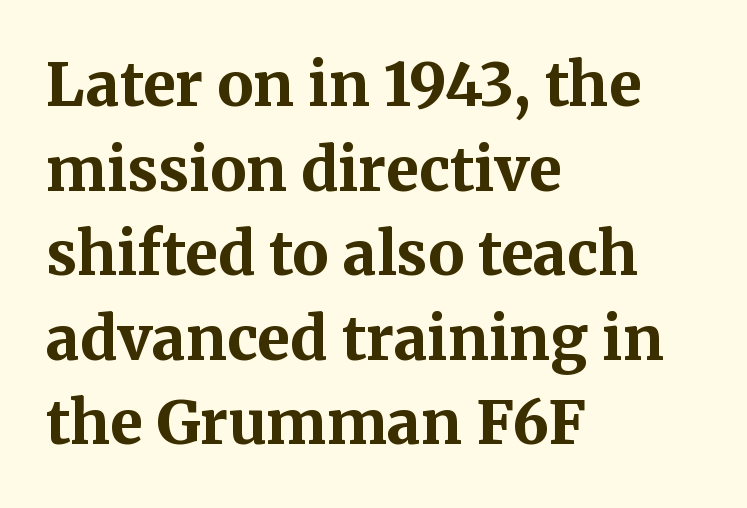
The image shows 60 px bold serif type, upright; set left-aligned, normal line spacing (1.41x), normal letter spacing, not underlined; medium stroke contrast and a medium x-height.
